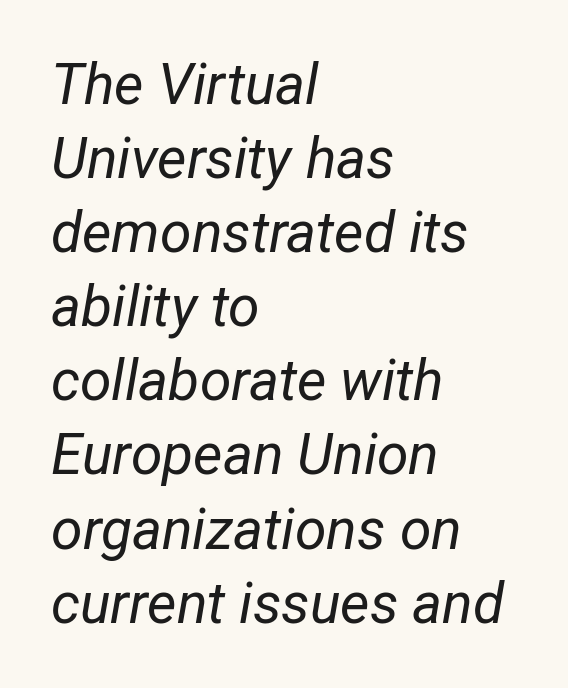
{"italic": "yes", "lean": "right", "slant_degrees": 12, "bold": "no", "weight": "regular", "width": "condensed", "stroke_contrast": "low", "x_height": "medium", "monospaced": "no", "underline": "no", "align": "left", "line_spacing": "normal", "line_spacing_ratio": 1.3, "letter_spacing": "normal", "letter_spacing_em": 0.0, "glyph_px": 57}
